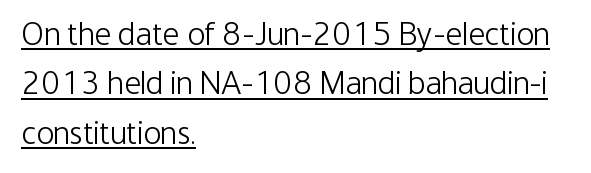
The image shows 33 px light, condensed sans-serif type, upright; set left-aligned, normal line spacing (1.5x), normal letter spacing, underlined; low stroke contrast and a medium x-height.
